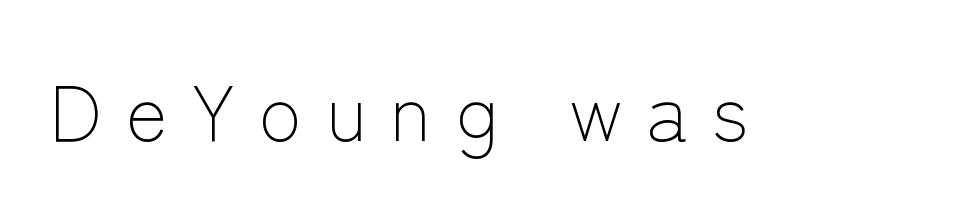
The image shows 79 px light sans-serif type, upright; set unusually wide letter spacing (+0.3 em), not underlined; low stroke contrast and a medium x-height.
